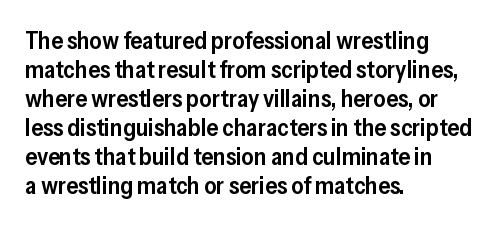
Q: Is the text bold? A: Semi-bold.
Q: Is the text italic (slanted)? A: No, it is upright.
Q: Is the text underlined? A: No.
Q: How is the paragraph aligned? A: Left-aligned.
Q: Is the spacing between letters normal or unusually wide? A: Normal.
